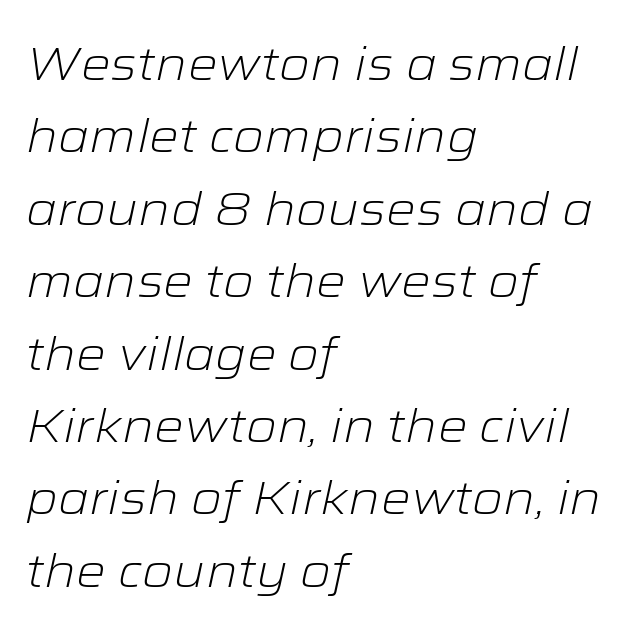
{"italic": "yes", "lean": "right", "slant_degrees": 12, "bold": "no", "weight": "light", "width": "wide", "stroke_contrast": "low", "x_height": "medium", "monospaced": "no", "underline": "no", "align": "left", "line_spacing": "normal", "line_spacing_ratio": 1.54, "letter_spacing": "normal", "letter_spacing_em": 0.0, "glyph_px": 47}
